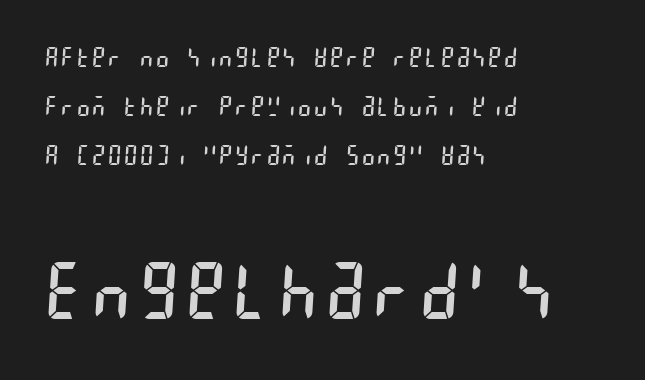
No feet cap the strokes, marking this as sans-serif type. Type without underlining. The emphasis by scale lands on block number two, below. Unbolded letterforms with no extra heft. A student would call this left alignment; a typographer would say flush left, rag right.
